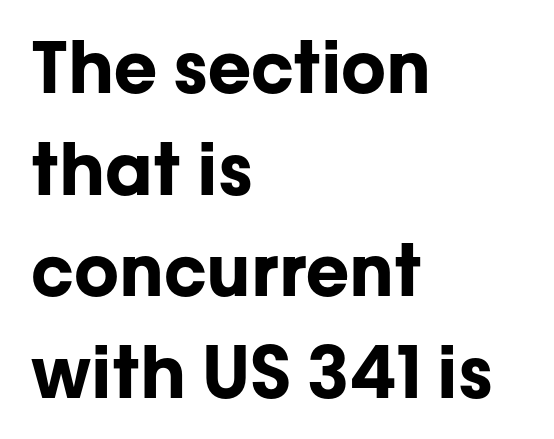
The image shows 71 px bold sans-serif type, upright; set left-aligned, normal line spacing (1.43x), normal letter spacing, not underlined; low stroke contrast and a medium x-height.
